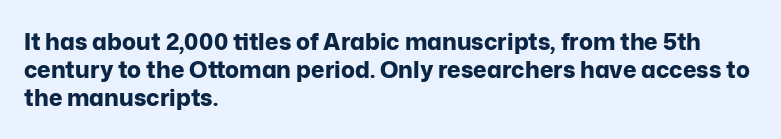
Look at the stroke-to-counter ratio: heavy, a bold. Ordinary non-slanted type is in use. The baseline area is clear. The setting favours the left margin, as ordinary paragraphs usually do. Look at the tracking — it's just the regular setting, nothing added.
